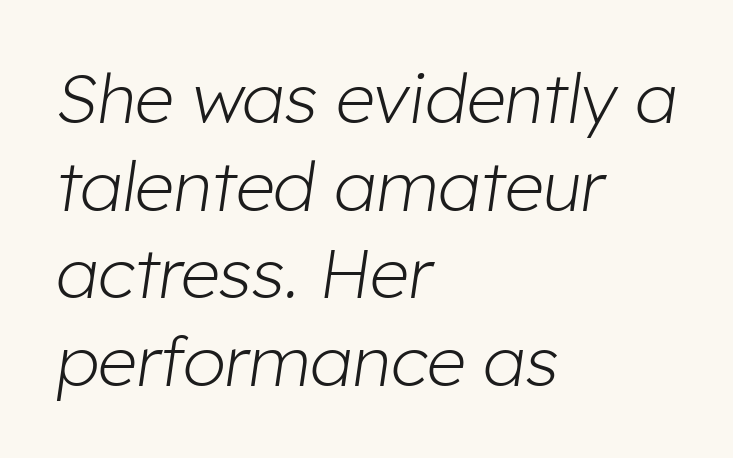
{"italic": "yes", "lean": "right", "slant_degrees": 8, "bold": "no", "weight": "light", "width": "normal", "stroke_contrast": "low", "x_height": "medium", "monospaced": "no", "underline": "no", "align": "left", "line_spacing": "normal", "line_spacing_ratio": 1.27, "letter_spacing": "normal", "letter_spacing_em": 0.0, "glyph_px": 69}
